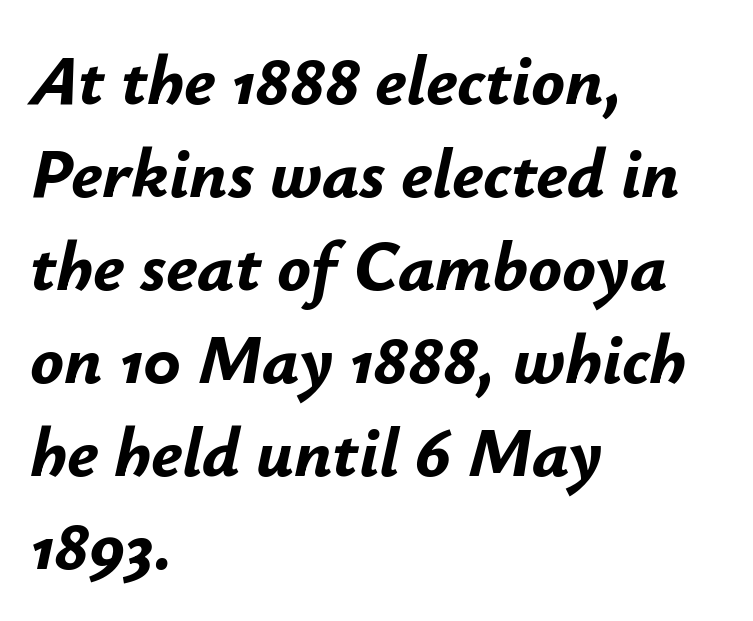
{"italic": "yes", "lean": "right", "slant_degrees": 12, "bold": "yes", "weight": "bold", "width": "normal", "stroke_contrast": "low", "x_height": "small", "monospaced": "no", "underline": "no", "align": "left", "line_spacing": "normal", "line_spacing_ratio": 1.33, "letter_spacing": "normal", "letter_spacing_em": 0.0, "glyph_px": 70}
